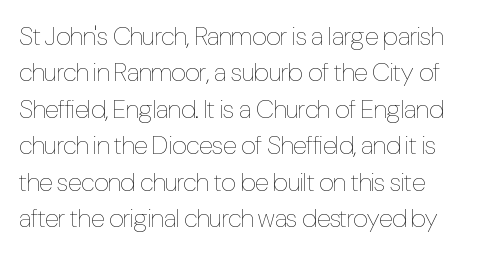
The image shows 26 px text type, upright; set left-aligned, normal line spacing (1.4x), normal letter spacing, not underlined.
